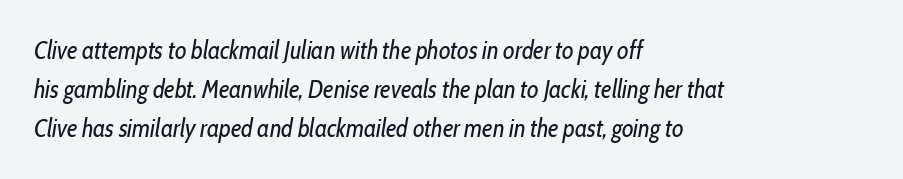
{"italic": "yes", "lean": "right", "slant_degrees": 10, "bold": "no", "underline": "no", "align": "left", "line_spacing": "normal", "line_spacing_ratio": 1.57, "letter_spacing": "normal", "letter_spacing_em": 0.0, "glyph_px": 25}
